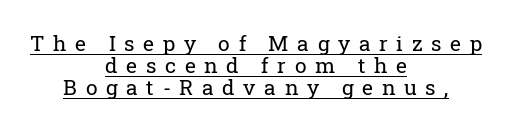
The image shows 21 px text type, upright; set centered, tight line spacing (1.05x), unusually wide letter spacing (+0.41 em), underlined.
